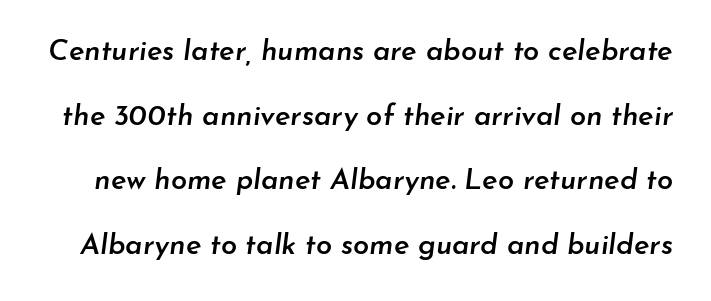
The image shows 29 px semibold type, italic (leaning right); set loose line spacing (2.23x), normal letter spacing, not underlined; low stroke contrast and a small x-height.
